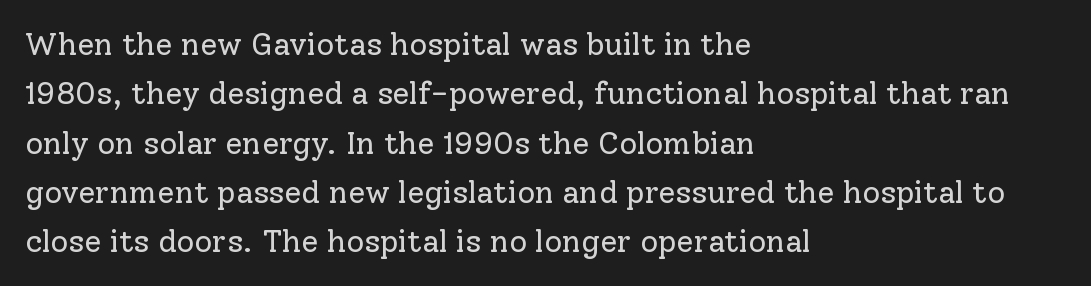
Q: Is the text bold? A: No.
Q: Is the text italic (slanted)? A: No, it is upright.
Q: Is the typeface a serif or a sans-serif typeface? A: Serif.
Q: Is the text underlined? A: No.
Q: How is the paragraph aligned? A: Left-aligned.
Q: Is the spacing between letters normal or unusually wide? A: Normal.
Q: Is the spacing between lines tight, normal or loose? A: Normal.
Q: Width (condensed, normal, or wide)? A: Normal.
Q: Stroke contrast? A: Low.
Q: x-height? A: Medium.
Q: Monospaced? A: No.
